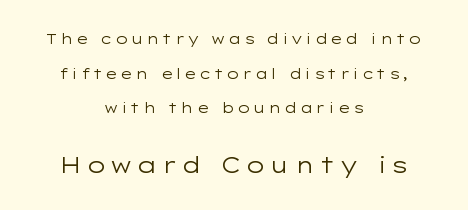
The image shows 22 px text type, upright; set centered, loose line spacing (2.47x), not underlined; the second (bottom) block is 1.57x larger.
